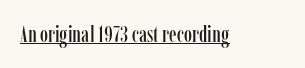
{"italic": "no", "underline": "yes", "letter_spacing": "normal", "letter_spacing_em": 0.0, "glyph_px": 23}
